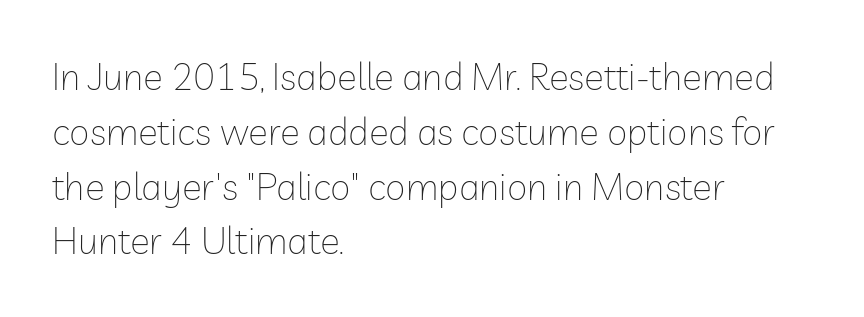
The image shows 37 px thin sans-serif type, upright; set left-aligned, normal line spacing (1.48x), normal letter spacing, not underlined; low stroke contrast and a medium x-height.
